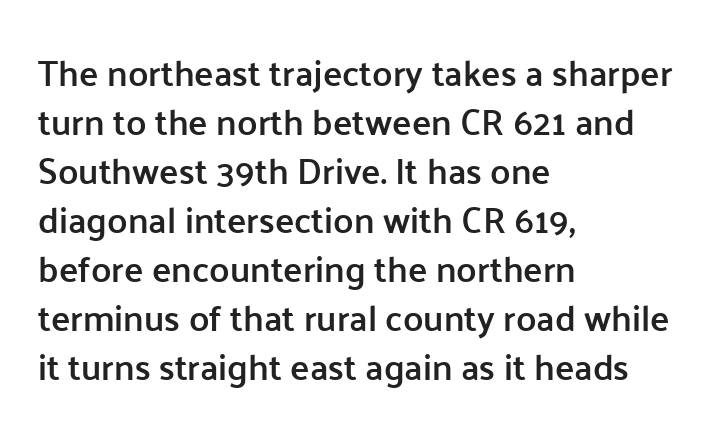
Every stem runs plumb, perpendicular to the baseline. The strip under each line holds only bare page. What weight is shown? A semibold, between regular and bold. Observe the absence of serifs on each vertical stroke in this sample. In terms of letterspacing, this is plain default setting. Rows of type keep a routine distance in the vertical direction.
